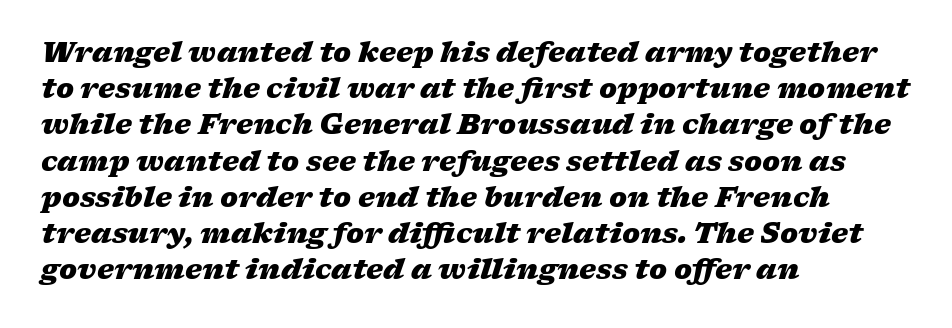
{"italic": "yes", "lean": "right", "slant_degrees": 17, "bold": "yes", "underline": "no", "align": "left", "line_spacing": "normal", "line_spacing_ratio": 1.34, "letter_spacing": "normal", "letter_spacing_em": 0.0, "glyph_px": 27}
